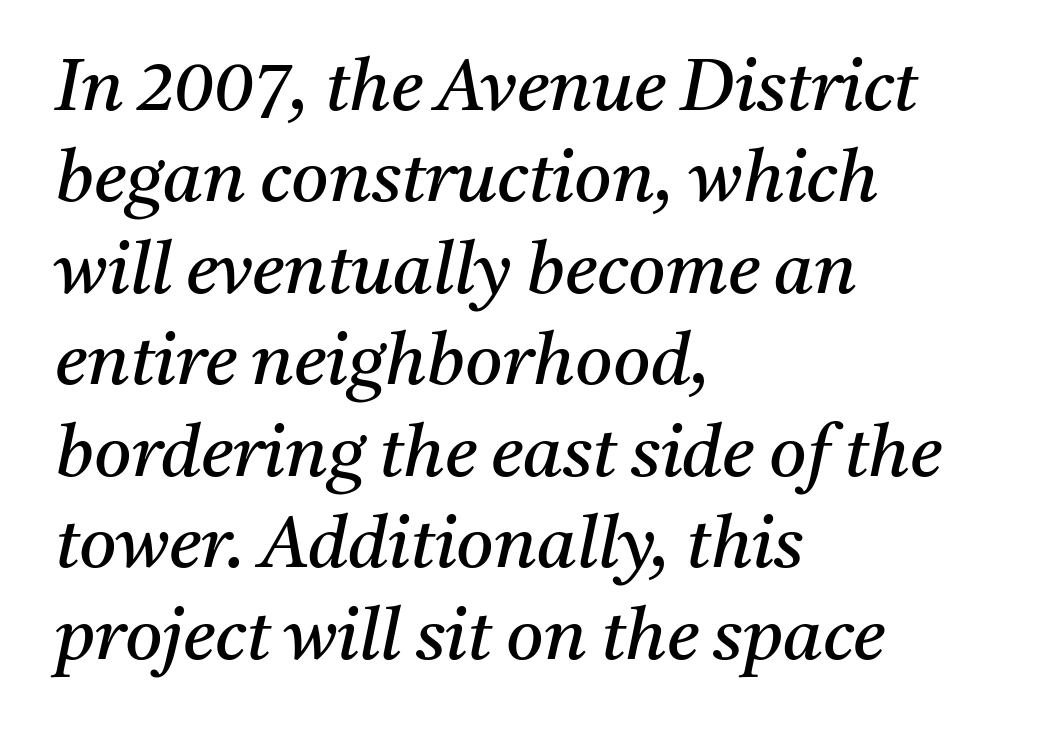
The image shows 72 px regular-weight serif type, italic (leaning right); set left-aligned, normal line spacing (1.27x), normal letter spacing, not underlined; medium stroke contrast and a medium x-height.
